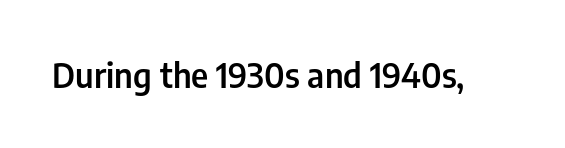
Set as a demibold, roughly 600 on the weight scale. No extra tracking has been applied to these lines. Check where the strokes stop: nothing finishes them off — pure sans. Quick note: underline off. This sample has the flowing, uneven cadence of proportional lettering.
